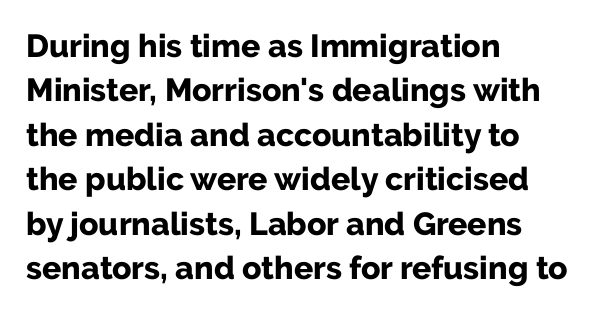
Q: Is the text bold? A: Yes.
Q: Is the text italic (slanted)? A: No, it is upright.
Q: Is the typeface a serif or a sans-serif typeface? A: Sans-serif.
Q: Is the text underlined? A: No.
Q: How is the paragraph aligned? A: Left-aligned.
Q: Is the spacing between letters normal or unusually wide? A: Normal.
Q: Is the spacing between lines tight, normal or loose? A: Normal.
Q: Width (condensed, normal, or wide)? A: Normal.
Q: Stroke contrast? A: Low.
Q: x-height? A: Medium.
Q: Monospaced? A: No.
